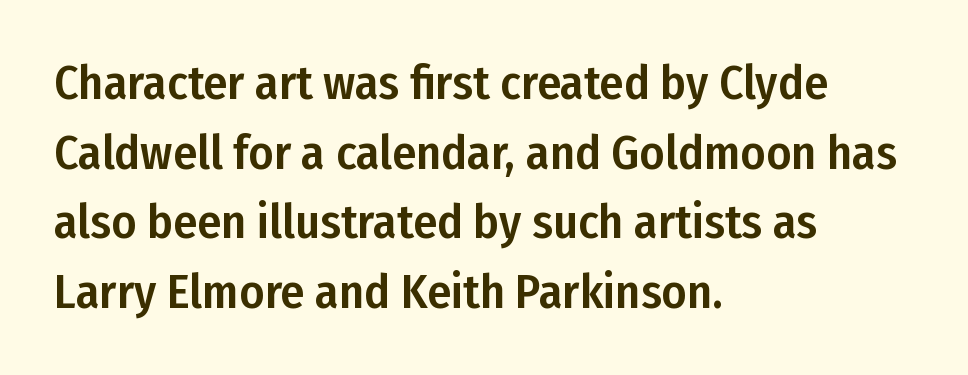
Beneath every word, the page is bare. This is roman type, the default non-slanted kind. Nothing unusual about the tracking: characters are spaced as the font intends. Typeset ragged right — the left edge is the straight one.
